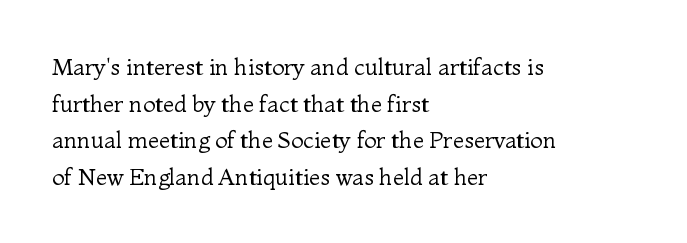
{"italic": "no", "bold": "no", "underline": "no", "align": "left", "line_spacing": "normal", "line_spacing_ratio": 1.59, "letter_spacing": "normal", "letter_spacing_em": 0.0, "glyph_px": 23}
